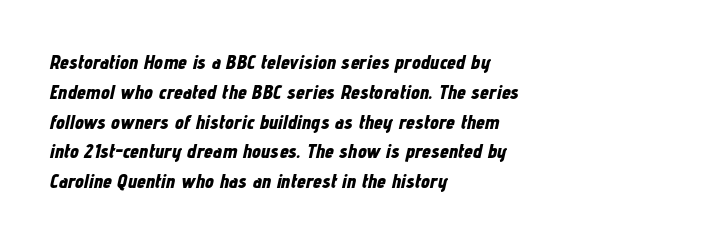
Words appear dense and cohesive because spacing is normal. Anything drawn beneath the words? Only blank space. Regular leading. Students, this is bold: see how much ink each stroke carries.
